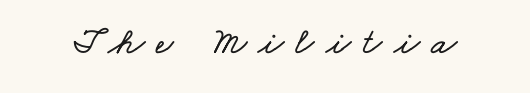
The image shows 38 px wide type; set unusually wide letter spacing (+0.3 em), not underlined; low stroke contrast and a small x-height.
